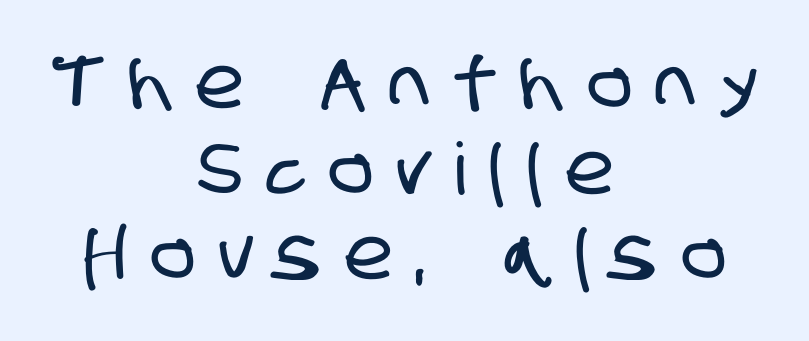
{"serif": "no", "width": "condensed", "stroke_contrast": "low", "x_height": "large", "monospaced": "no", "underline": "no", "align": "center", "line_spacing_ratio": 1.19, "letter_spacing": "wide", "letter_spacing_em": 0.34, "glyph_px": 72}
